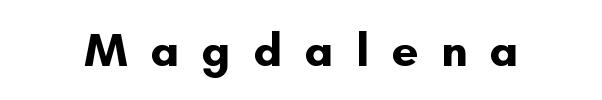
{"serif": "no", "italic": "no", "bold": "yes", "weight": "bold", "width": "normal", "stroke_contrast": "low", "x_height": "small", "monospaced": "no", "underline": "no", "letter_spacing": "wide", "letter_spacing_em": 0.48, "glyph_px": 47}
